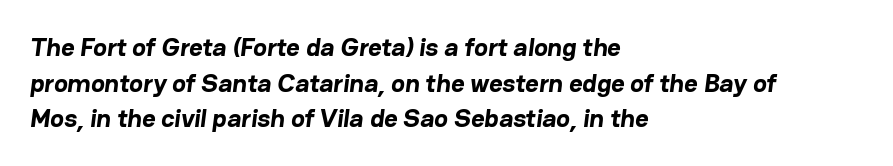
Q: Is the text bold? A: Yes.
Q: Is the text underlined? A: No.
Q: How is the paragraph aligned? A: Left-aligned.
Q: Is the spacing between letters normal or unusually wide? A: Normal.
Q: Is the spacing between lines tight, normal or loose? A: Normal.
